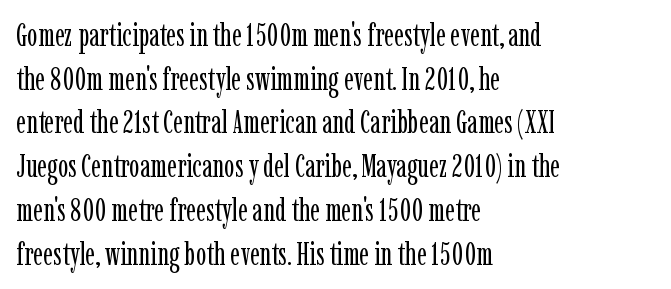
Q: Is the text bold? A: No.
Q: Is the text italic (slanted)? A: No, it is upright.
Q: Is the typeface a serif or a sans-serif typeface? A: Serif.
Q: Is the text underlined? A: No.
Q: How is the paragraph aligned? A: Left-aligned.
Q: Is the spacing between letters normal or unusually wide? A: Normal.
Q: Is the spacing between lines tight, normal or loose? A: Normal.
Q: Width (condensed, normal, or wide)? A: Condensed.
Q: Stroke contrast? A: Low.
Q: x-height? A: Medium.
Q: Monospaced? A: No.
